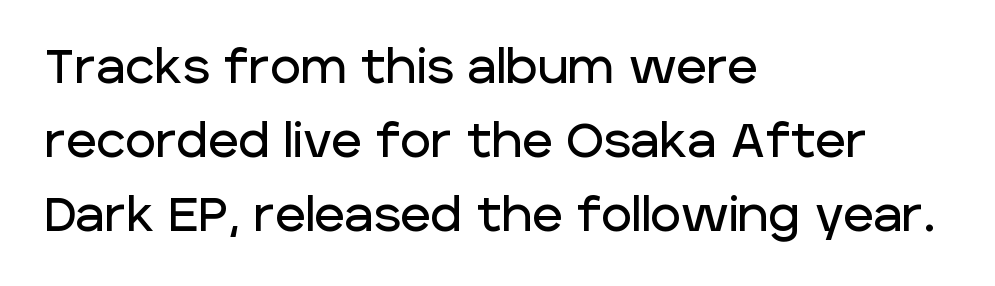
The typesetter chose a ragged-right arrangement here. Proportional: the letters do not fall into vertical columns. Check the space under the baseline: it is left empty. Line spacing here is normal. Compared with typical body copy, the letter spacing here is the same. Nope, no serifs anywhere on these letters.
